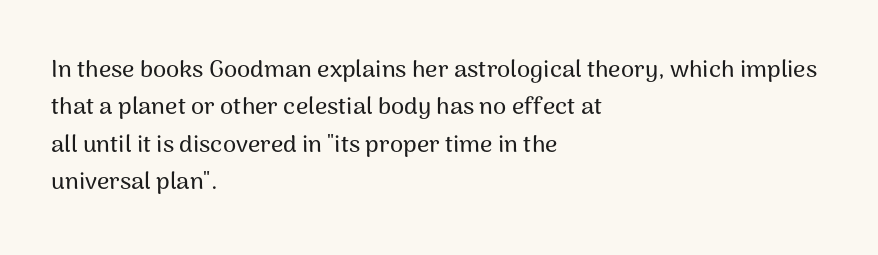
Q: Is the text italic (slanted)? A: No, it is upright.
Q: Is the text underlined? A: No.
Q: How is the paragraph aligned? A: Left-aligned.
Q: Is the spacing between letters normal or unusually wide? A: Normal.
Q: Is the spacing between lines tight, normal or loose? A: Normal.
